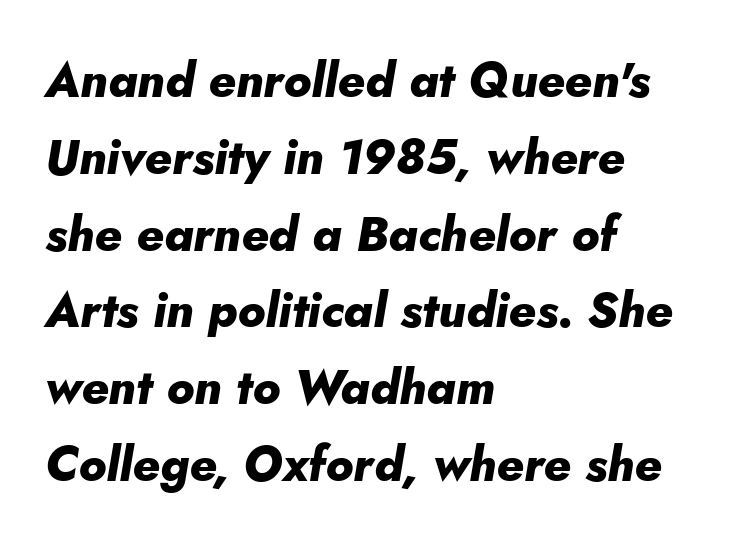
{"italic": "yes", "lean": "right", "slant_degrees": 10, "bold": "yes", "weight": "heavy", "width": "normal", "stroke_contrast": "low", "x_height": "small", "monospaced": "no", "underline": "no", "align": "left", "line_spacing": "normal", "line_spacing_ratio": 1.6, "letter_spacing": "normal", "letter_spacing_em": 0.0, "glyph_px": 48}
